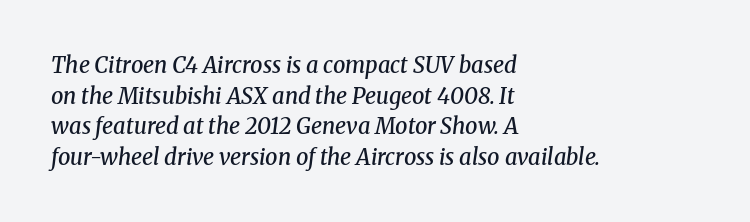
The image shows 22 px text type, italic (leaning right); set left-aligned, normal line spacing (1.39x), normal letter spacing, not underlined.
